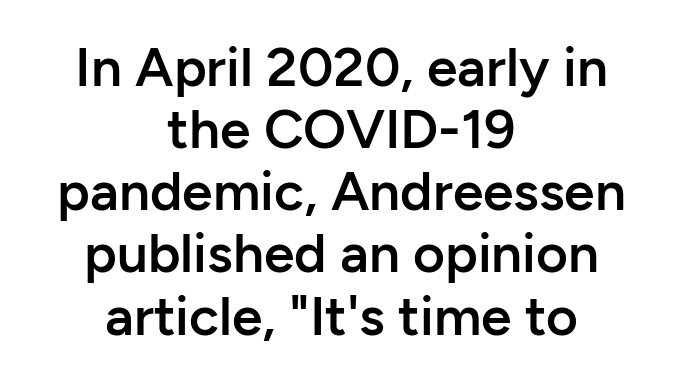
The image shows 55 px semibold sans-serif type, upright; set centered, tight line spacing (1.13x), normal letter spacing, not underlined; low stroke contrast and a medium x-height.
